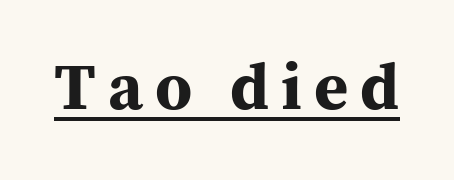
The image shows 66 px bold serif type, upright; set underlined; medium stroke contrast and a medium x-height.
